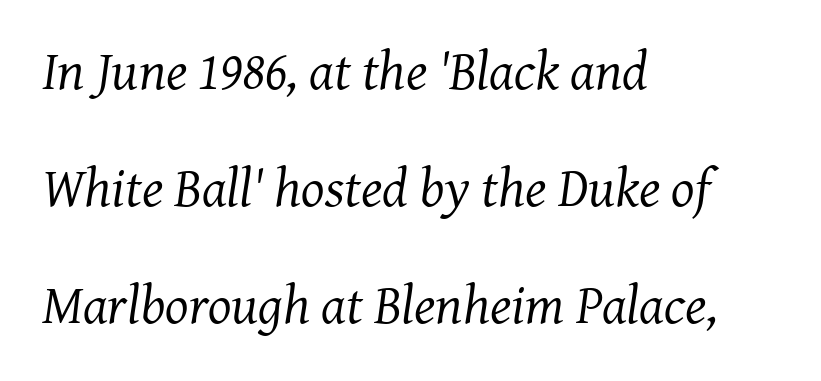
This sample trades compactness for vertical openness between lines. Typeset ragged right — the left edge is the straight one. Students, note that the glyphs here touch the page at normal intervals. Unlike a clean sans, this face finishes its strokes with serifs.
